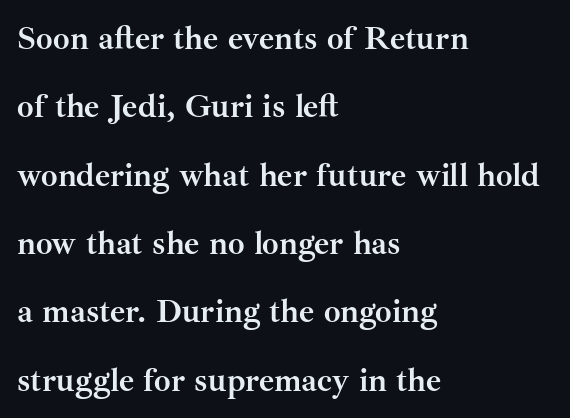
Q: Is the text bold? A: Yes.
Q: Is the text italic (slanted)? A: No, it is upright.
Q: Is the typeface a serif or a sans-serif typeface? A: Serif.
Q: Is the text underlined? A: No.
Q: How is the paragraph aligned? A: Left-aligned.
Q: Is the spacing between letters normal or unusually wide? A: Normal.
Q: Is the spacing between lines tight, normal or loose? A: Loose.
Q: Width (condensed, normal, or wide)? A: Normal.
Q: Stroke contrast? A: Medium.
Q: x-height? A: Small.
Q: Monospaced? A: No.
